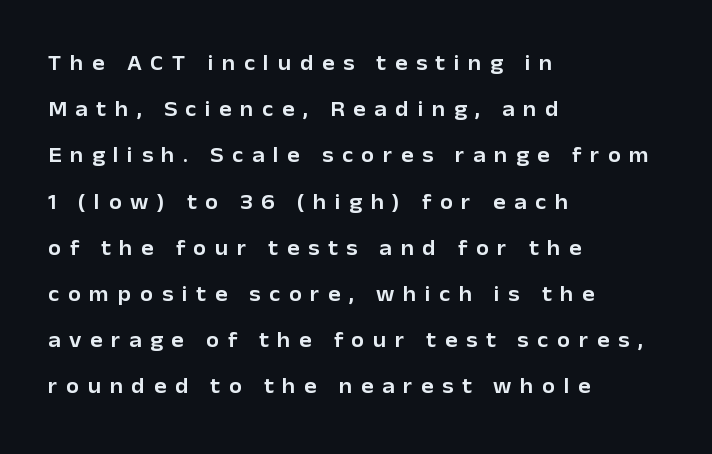
{"italic": "no", "underline": "no", "align": "left", "line_spacing": "loose", "line_spacing_ratio": 2.2, "letter_spacing": "wide", "letter_spacing_em": 0.41, "glyph_px": 21}
